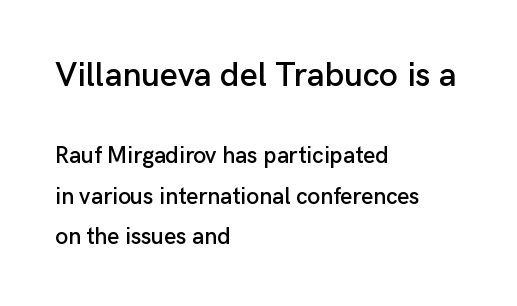
Visually the block forms a straight wall on the left and a jagged coastline on the right. Are there feet on the stems? There aren't — it's a sans. Think of a printed novel: that variable character pitch is what you see here. These lines keep a tight, regular rhythm from letter to letter. Every character sits straight up, as roman type does. Visually, the top section dominates because its glyphs are scaled up.
